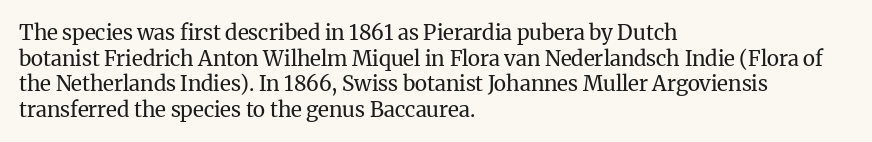
{"italic": "no", "bold": "no", "underline": "no", "align": "left", "line_spacing_ratio": 1.22, "letter_spacing": "normal", "letter_spacing_em": 0.0, "glyph_px": 21}
